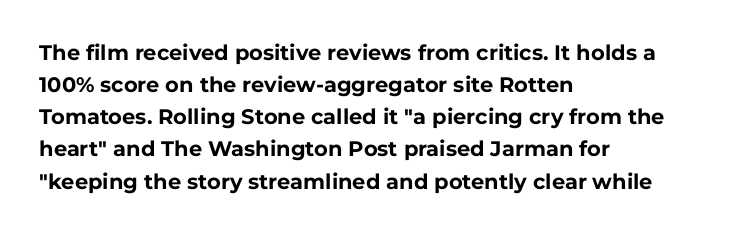
The image shows 21 px bold type, upright; set left-aligned, normal line spacing (1.53x), normal letter spacing, not underlined.
